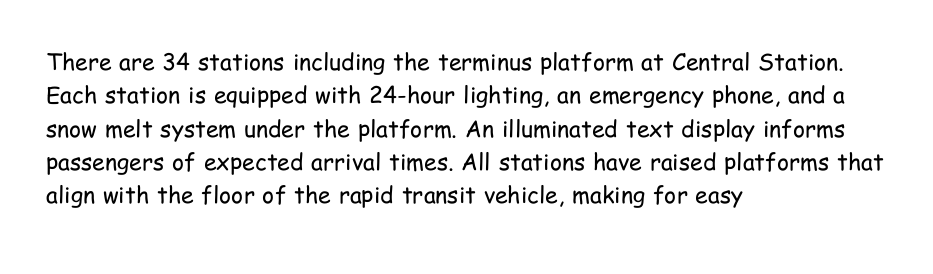
How would I describe the line gaps? Plain and ordinary. Just letters on the line, the space beneath them empty. Alignment: flush left. In terms of posture, this sample is upright.
